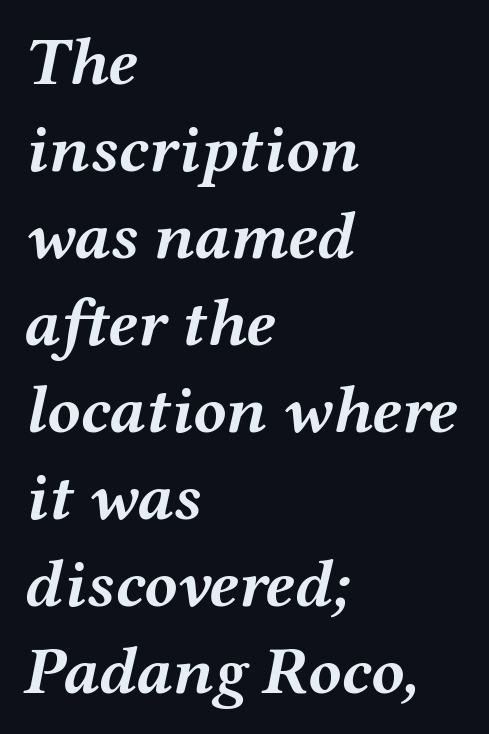
The image shows 68 px semibold, wide type, italic (leaning right); set left-aligned, normal line spacing (1.28x), normal letter spacing, not underlined; medium stroke contrast and a medium x-height.
